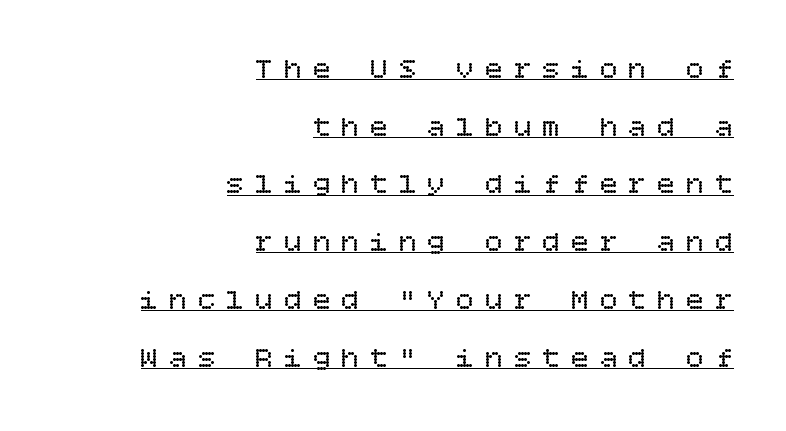
A typesetter would call this heavily tracked-out type. Emphasis is given by a line drawn under the lettering. In terms of leading, this rendering errs on the spacious side. Posture: upright roman. The weight tops out at a normal text grade.
